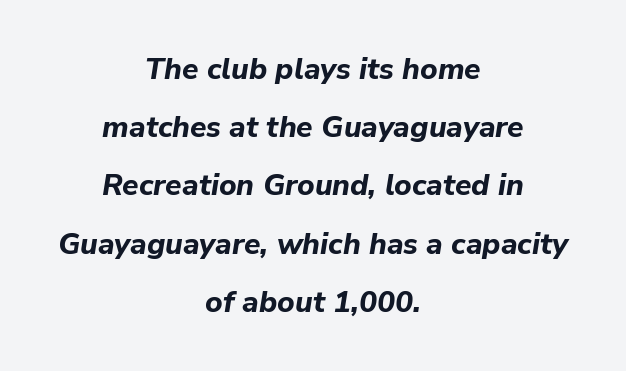
{"italic": "yes", "lean": "right", "slant_degrees": 9, "bold": "yes", "weight": "bold", "width": "normal", "stroke_contrast": "low", "x_height": "medium", "monospaced": "no", "underline": "no", "align": "center", "line_spacing": "loose", "line_spacing_ratio": 1.94, "letter_spacing": "normal", "letter_spacing_em": 0.0, "glyph_px": 30}
